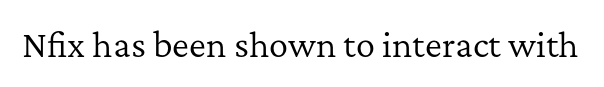
Upright lettering throughout. Nothing heavy about these letters — not bold at all. The letters carry serifs — small finishing strokes at the ends of their stems. The face used here is rendered with its standard letterfit. Proportional: the letters do not fall into vertical columns.
